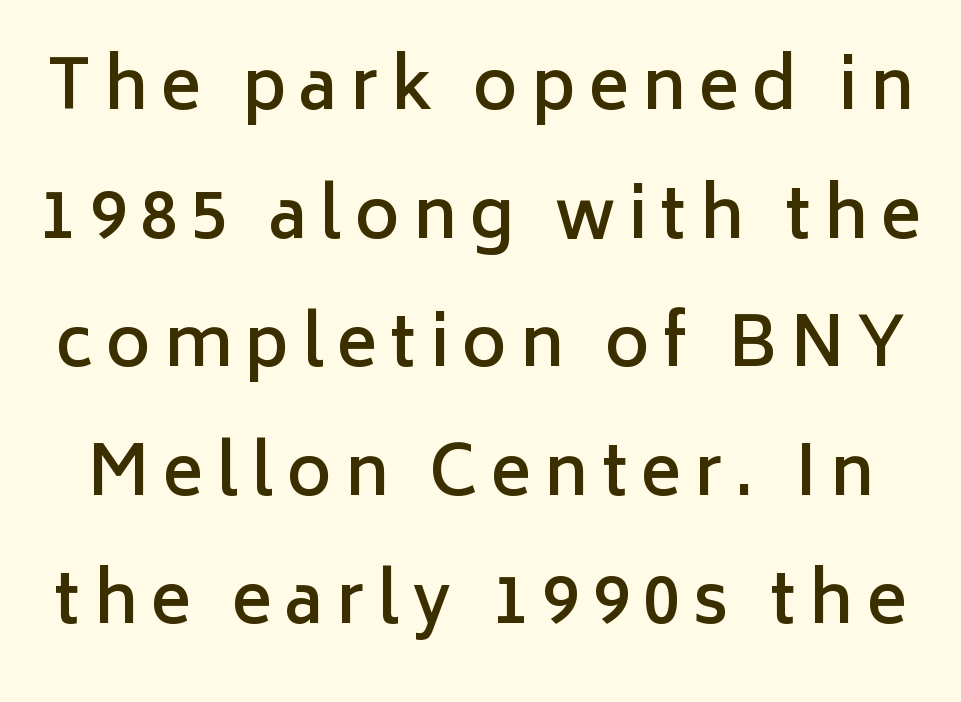
Descenders are the only things crossing below the line. Its strokes are somewhat broadened, the hallmark of semibold type. Looks like regular typesetting: each glyph gets only the width it needs. A sans-serif font was chosen for this passage. These lines were composed using upright roman letters.
